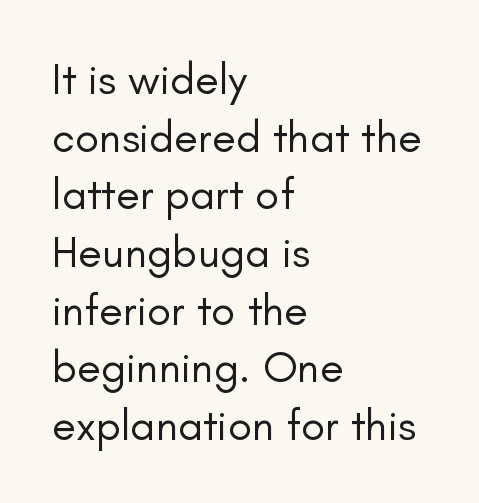
These lines are rendered in a variable-pitch font. Underlining? Definitely not there. The characters display no serif detailing; their extremities are plain. The leading is moderate, giving the passage an even texture. Each line starts at the same left margin while the right side varies. The axis of the letterforms is exactly vertical.
